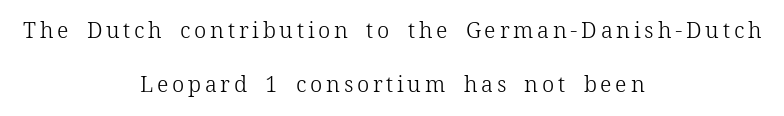
{"italic": "no", "bold": "no", "underline": "no", "align": "center", "line_spacing": "loose", "line_spacing_ratio": 2.47, "glyph_px": 22}
